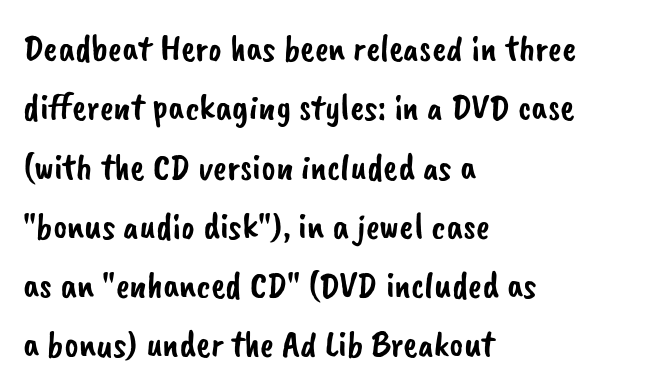
Q: Is the typeface a serif or a sans-serif typeface? A: Sans-serif.
Q: Is the text underlined? A: No.
Q: How is the paragraph aligned? A: Left-aligned.
Q: Is the spacing between letters normal or unusually wide? A: Normal.
Q: Is the spacing between lines tight, normal or loose? A: Normal.
Q: Width (condensed, normal, or wide)? A: Normal.
Q: Stroke contrast? A: Low.
Q: x-height? A: Small.
Q: Monospaced? A: No.
